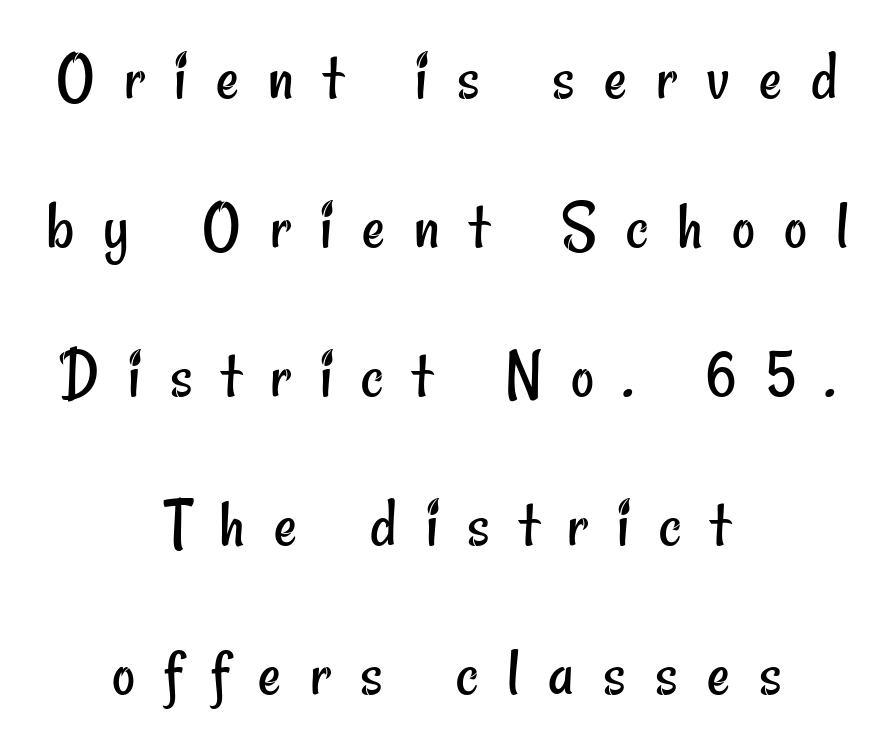
Q: Is the text bold? A: No.
Q: Is the typeface a serif or a sans-serif typeface? A: Sans-serif.
Q: Is the text underlined? A: No.
Q: How is the paragraph aligned? A: Centered.
Q: Is the spacing between letters normal or unusually wide? A: Unusually wide.
Q: Is the spacing between lines tight, normal or loose? A: Loose.
Q: Width (condensed, normal, or wide)? A: Condensed.
Q: Stroke contrast? A: Low.
Q: x-height? A: Small.
Q: Monospaced? A: No.
